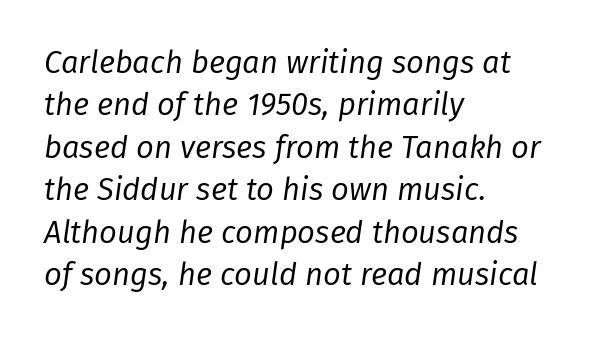
Q: Is the text bold? A: No.
Q: Is the text italic (slanted)? A: Yes, it leans right by about 8 degrees.
Q: Is the text underlined? A: No.
Q: How is the paragraph aligned? A: Left-aligned.
Q: Is the spacing between letters normal or unusually wide? A: Normal.
Q: Is the spacing between lines tight, normal or loose? A: Normal.
Q: Width (condensed, normal, or wide)? A: Normal.
Q: Stroke contrast? A: Low.
Q: x-height? A: Medium.
Q: Monospaced? A: No.
